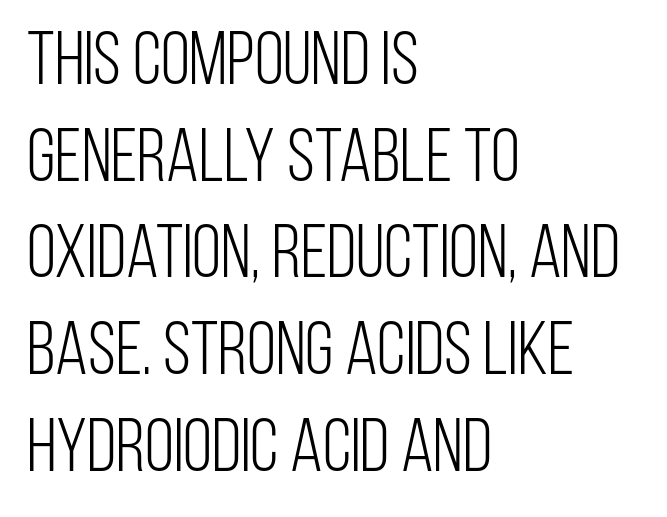
Q: Is the text bold? A: No.
Q: Is the text italic (slanted)? A: No, it is upright.
Q: Is the typeface a serif or a sans-serif typeface? A: Sans-serif.
Q: Is the text underlined? A: No.
Q: How is the paragraph aligned? A: Left-aligned.
Q: Is the spacing between letters normal or unusually wide? A: Normal.
Q: Is the spacing between lines tight, normal or loose? A: Normal.
Q: Width (condensed, normal, or wide)? A: Condensed.
Q: Stroke contrast? A: Low.
Q: x-height? A: Large.
Q: Monospaced? A: No.
